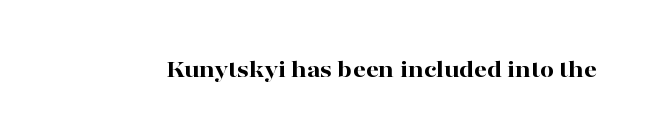
The image shows 25 px bold type, upright; set normal letter spacing, not underlined.
